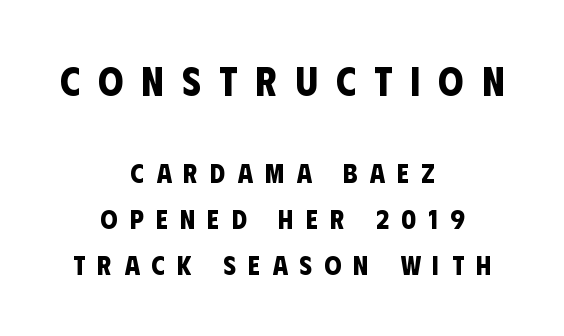
Q: Is the text bold? A: Yes.
Q: Is the typeface a serif or a sans-serif typeface? A: Sans-serif.
Q: Is the text underlined? A: No.
Q: How is the paragraph aligned? A: Centered.
Q: Is the spacing between letters normal or unusually wide? A: Unusually wide.
Q: Is the spacing between lines tight, normal or loose? A: Normal.
Q: Which block of text is set in a larger size, the first (top) or the second (bottom)? A: The first (top) one.
Q: Width (condensed, normal, or wide)? A: Condensed.
Q: Stroke contrast? A: Low.
Q: x-height? A: Large.
Q: Monospaced? A: No.
